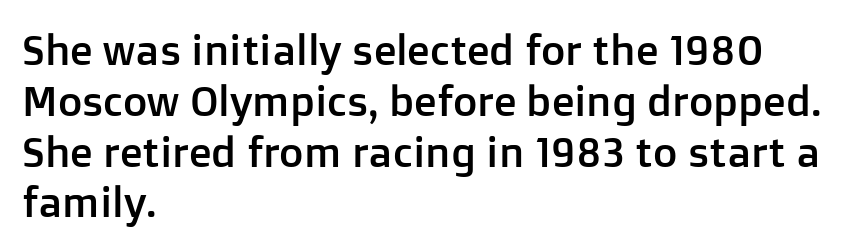
{"serif": "no", "italic": "no", "width": "normal", "stroke_contrast": "low", "x_height": "medium", "monospaced": "no", "underline": "no", "align": "left", "line_spacing_ratio": 1.21, "letter_spacing": "normal", "letter_spacing_em": 0.0, "glyph_px": 42}
